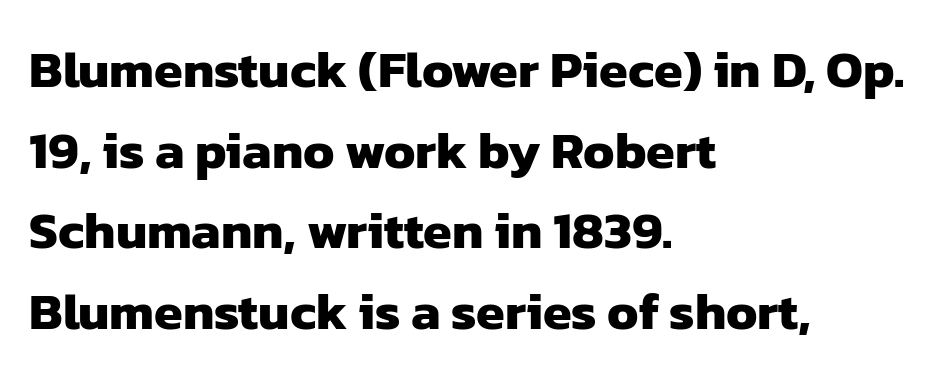
{"serif": "no", "bold": "yes", "weight": "heavy", "width": "normal", "stroke_contrast": "low", "x_height": "medium", "monospaced": "no", "underline": "no", "align": "left", "line_spacing": "normal", "line_spacing_ratio": 1.55, "letter_spacing": "normal", "letter_spacing_em": 0.0, "glyph_px": 52}
